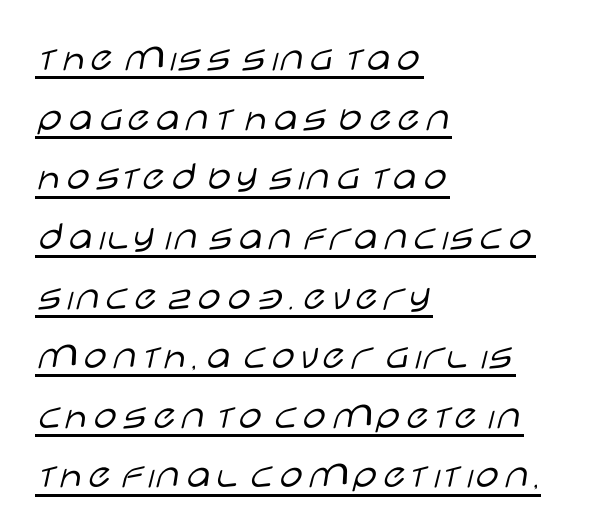
This rendering employs a face without finishing strokes, i.e., a sans-serif. Regarding leading, the lines here are spaced in the standard way. Glance below the letters and you will spot a drawn line. Alignment: flush left. The letters look calm and open, with moderate or lighter stems. Each letter keeps its own natural width here, so spacing adapts to shape.
